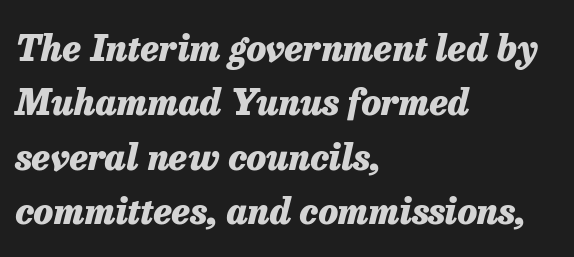
{"italic": "yes", "lean": "right", "slant_degrees": 13, "bold": "yes", "weight": "heavy", "width": "normal", "stroke_contrast": "low", "x_height": "medium", "monospaced": "no", "underline": "no", "align": "left", "line_spacing": "normal", "line_spacing_ratio": 1.51, "letter_spacing": "normal", "letter_spacing_em": 0.0, "glyph_px": 36}
